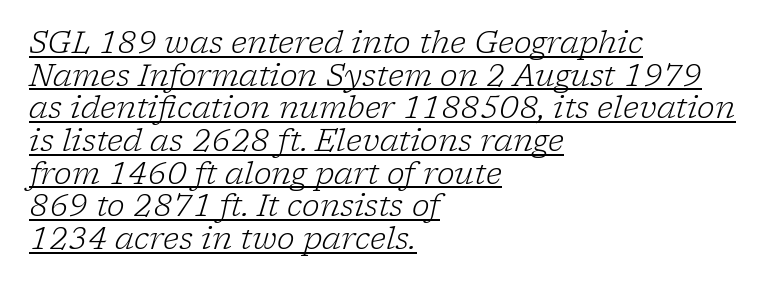
{"serif": "yes", "italic": "yes", "lean": "right", "slant_degrees": 17, "bold": "no", "weight": "light", "width": "normal", "stroke_contrast": "low", "x_height": "medium", "monospaced": "no", "underline": "yes", "align": "left", "line_spacing": "tight", "line_spacing_ratio": 1.09, "letter_spacing": "normal", "letter_spacing_em": 0.0, "glyph_px": 30}
